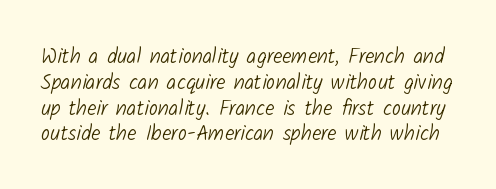
The image shows 21 px text type; set line spacing 1.23x, normal letter spacing, not underlined.
